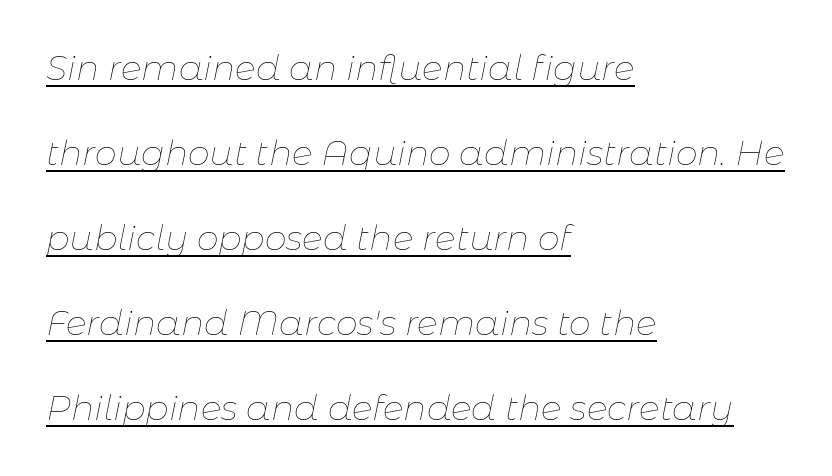
No extra ink here — the face is not bold. These lines stack with their left ends in a neat column. Vertical spacing — loose. Spacing verdict: proportional, widths tailored to each character.
